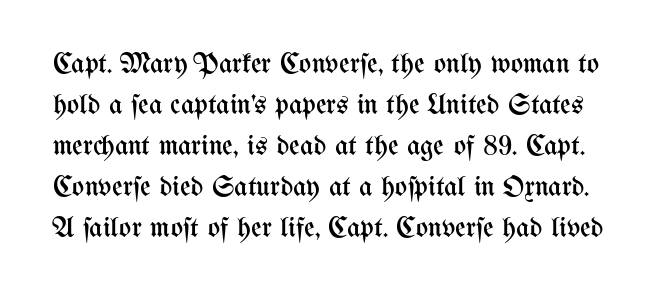
Q: Is the text bold? A: No.
Q: Is the text italic (slanted)? A: No, it is upright.
Q: Is the text underlined? A: No.
Q: Is the spacing between letters normal or unusually wide? A: Normal.
Q: Is the spacing between lines tight, normal or loose? A: Normal.
Q: Width (condensed, normal, or wide)? A: Condensed.
Q: Stroke contrast? A: Medium.
Q: x-height? A: Medium.
Q: Monospaced? A: No.
